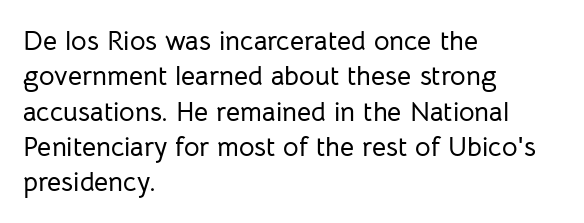
Q: Is the text italic (slanted)? A: No, it is upright.
Q: Is the text underlined? A: No.
Q: How is the paragraph aligned? A: Left-aligned.
Q: Is the spacing between letters normal or unusually wide? A: Normal.
Q: Is the spacing between lines tight, normal or loose? A: Normal.
